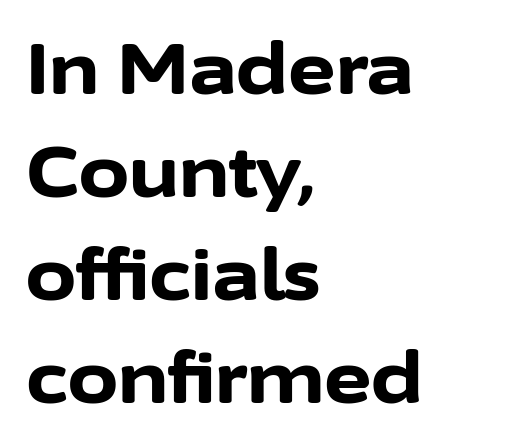
Q: Is the text bold? A: Yes.
Q: Is the text italic (slanted)? A: No, it is upright.
Q: Is the typeface a serif or a sans-serif typeface? A: Sans-serif.
Q: Is the text underlined? A: No.
Q: How is the paragraph aligned? A: Left-aligned.
Q: Is the spacing between letters normal or unusually wide? A: Normal.
Q: Is the spacing between lines tight, normal or loose? A: Normal.
Q: Width (condensed, normal, or wide)? A: Normal.
Q: Stroke contrast? A: Low.
Q: x-height? A: Medium.
Q: Monospaced? A: No.
